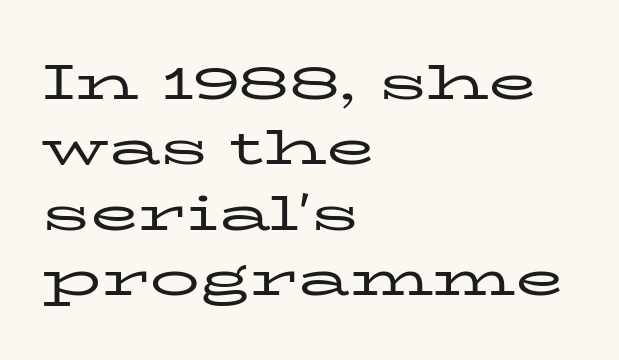
The image shows 50 px regular-weight, wide serif type, upright; set left-aligned, normal line spacing (1.31x), normal letter spacing, not underlined; low stroke contrast and a medium x-height.
